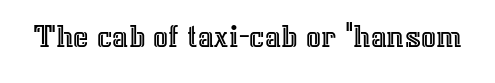
The image shows 33 px text type, upright; set normal letter spacing, not underlined; a medium x-height.
